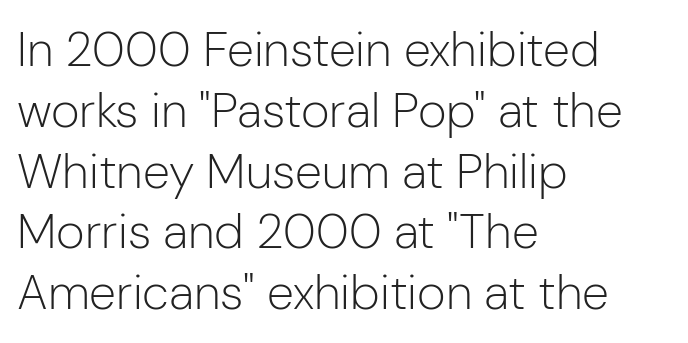
{"serif": "no", "italic": "no", "bold": "no", "weight": "light", "width": "normal", "stroke_contrast": "low", "x_height": "medium", "monospaced": "no", "underline": "no", "align": "left", "line_spacing_ratio": 1.24, "letter_spacing": "normal", "letter_spacing_em": 0.0, "glyph_px": 49}
